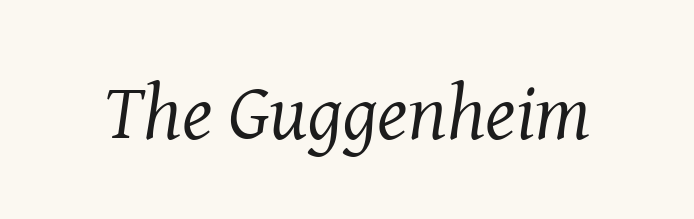
{"serif": "yes", "italic": "yes", "lean": "right", "slant_degrees": 8, "bold": "no", "weight": "regular", "width": "normal", "stroke_contrast": "medium", "x_height": "medium", "monospaced": "no", "underline": "no", "letter_spacing": "normal", "letter_spacing_em": 0.0, "glyph_px": 78}
